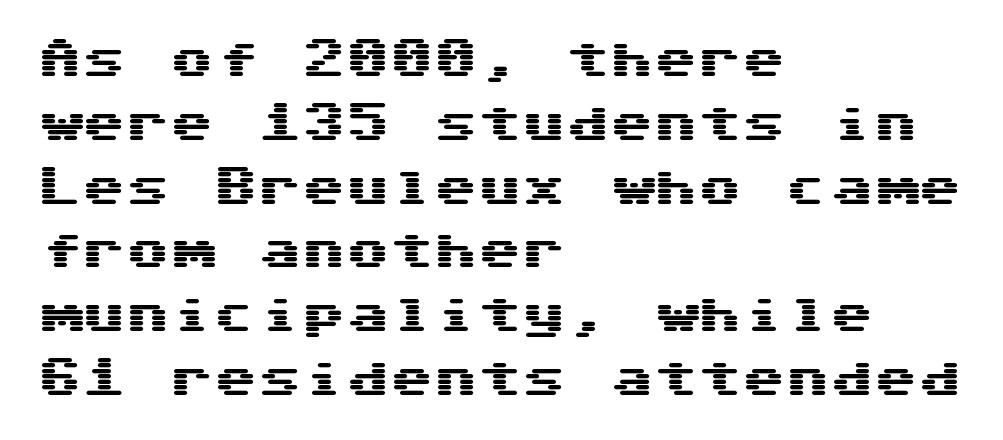
The image shows 44 px wide sans-serif type, upright; set left-aligned, normal line spacing (1.45x), normal letter spacing, not underlined; medium stroke contrast and a medium x-height.
